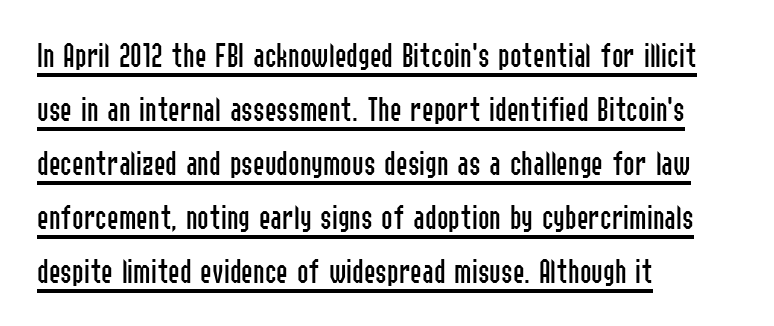
The string is rendered with underlining switched on. Counters stay open thanks to moderate or lighter strokes. Is this a sans? Yes — the strokes have no serifs. You could call the tracking neutral — neither tight nor loose.
